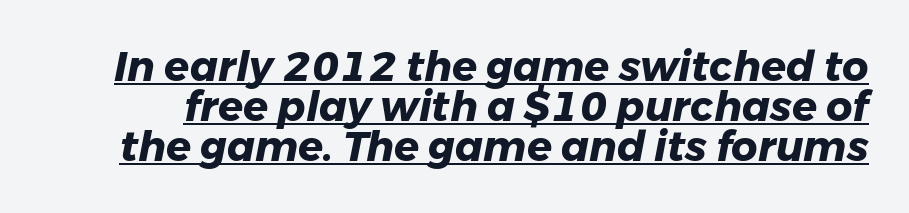
The image shows 41 px heavy type, italic (leaning right); set tight line spacing (0.97x), normal letter spacing, underlined; low stroke contrast and a medium x-height.
